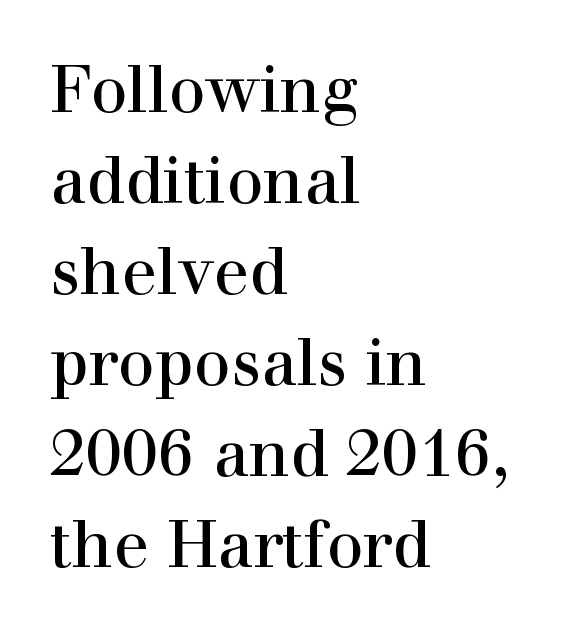
Looks like regular typesetting: each glyph gets only the width it needs. In terms of letterform style, serifs are clearly present. If you drew a ruler down the left edge, every line would touch it. Vertical strokes here are truly vertical. The horizontal fit of the characters is conventional and even.
